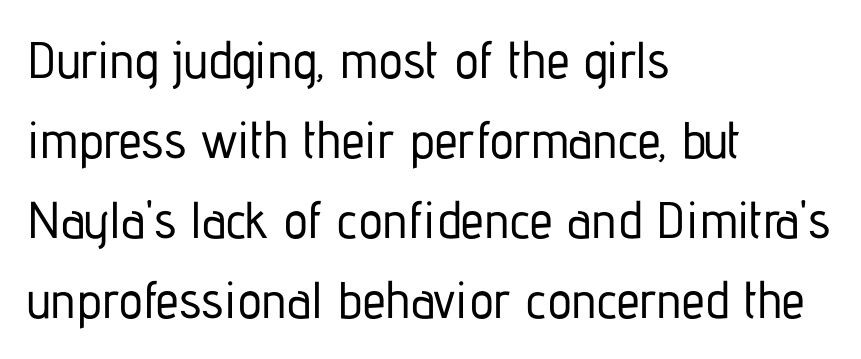
Q: Is the text italic (slanted)? A: No, it is upright.
Q: Is the typeface a serif or a sans-serif typeface? A: Sans-serif.
Q: Is the text underlined? A: No.
Q: How is the paragraph aligned? A: Left-aligned.
Q: Is the spacing between letters normal or unusually wide? A: Normal.
Q: Is the spacing between lines tight, normal or loose? A: Normal.
Q: Width (condensed, normal, or wide)? A: Condensed.
Q: Stroke contrast? A: Low.
Q: x-height? A: Medium.
Q: Monospaced? A: No.
